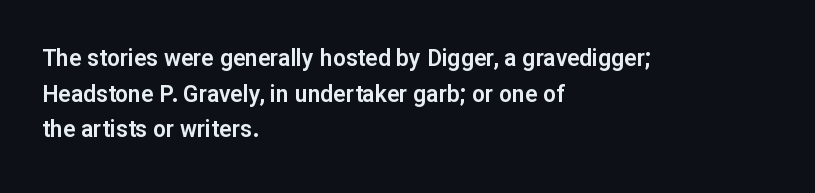
Q: Is the text italic (slanted)? A: No, it is upright.
Q: Is the text underlined? A: No.
Q: How is the paragraph aligned? A: Left-aligned.
Q: Is the spacing between letters normal or unusually wide? A: Normal.
Q: Is the spacing between lines tight, normal or loose? A: Normal.
